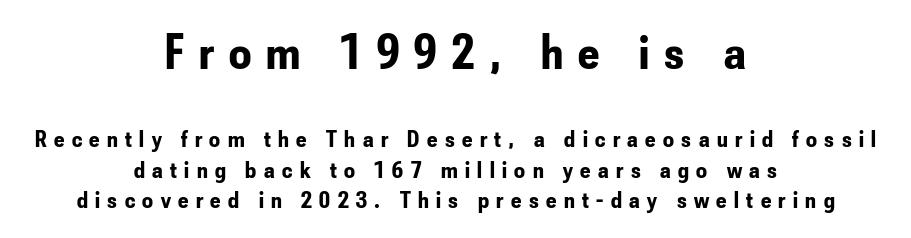
{"serif": "no", "italic": "no", "bold": "yes", "weight": "bold", "width": "condensed", "stroke_contrast": "low", "x_height": "small", "monospaced": "no", "underline": "no", "align": "center", "line_spacing": "normal", "line_spacing_ratio": 1.27, "letter_spacing": "wide", "letter_spacing_em": 0.31, "larger_block": "first", "size_ratio": 2.04, "glyph_px": 49}
